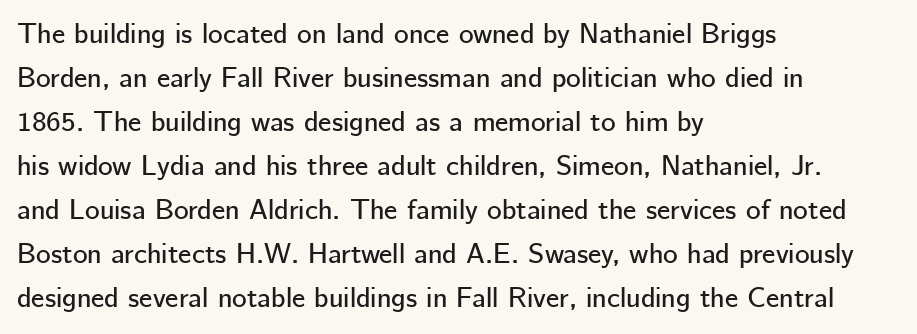
Q: Is the text italic (slanted)? A: No, it is upright.
Q: Is the typeface a serif or a sans-serif typeface? A: Sans-serif.
Q: Is the text underlined? A: No.
Q: How is the paragraph aligned? A: Left-aligned.
Q: Is the spacing between letters normal or unusually wide? A: Normal.
Q: Is the spacing between lines tight, normal or loose? A: Normal.
Q: Width (condensed, normal, or wide)? A: Normal.
Q: Stroke contrast? A: Low.
Q: x-height? A: Medium.
Q: Monospaced? A: No.
